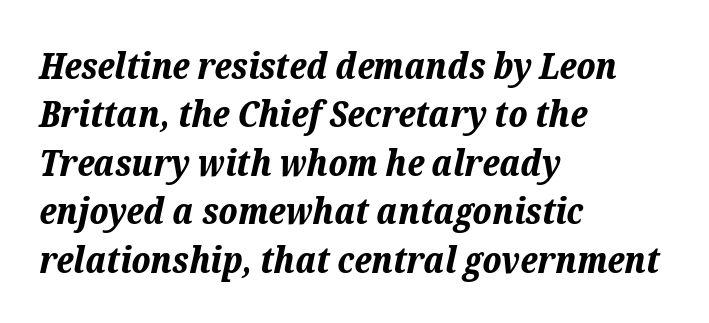
{"italic": "yes", "lean": "right", "slant_degrees": 12, "bold": "yes", "weight": "bold", "width": "normal", "stroke_contrast": "low", "x_height": "medium", "monospaced": "no", "underline": "no", "align": "left", "line_spacing": "normal", "line_spacing_ratio": 1.31, "letter_spacing": "normal", "letter_spacing_em": 0.0, "glyph_px": 37}
